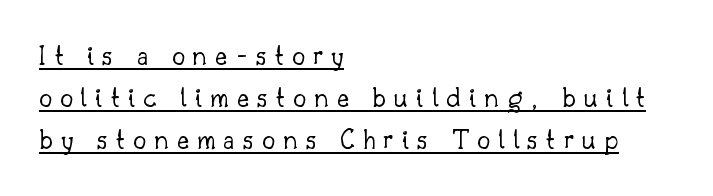
Ordinary non-slanted type is in use. Here the designer chose a conventional face with non-uniform glyph widths. Notice how the passage keeps a crisp vertical edge on the left only. The horizontal fit of the characters is loose and conspicuously gappy. Stroke mass is kept to a normal reading level or below.
